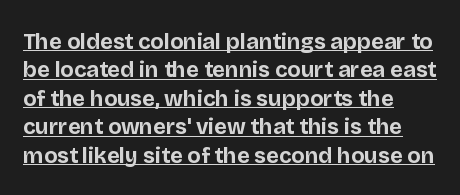
A rule runs beneath these lines of type. The paragraph has a hard left edge and a soft right edge. Inter-character spacing is left at the font's built-in metrics. Regular leading. The letters stand straight up with perfectly vertical stems.
